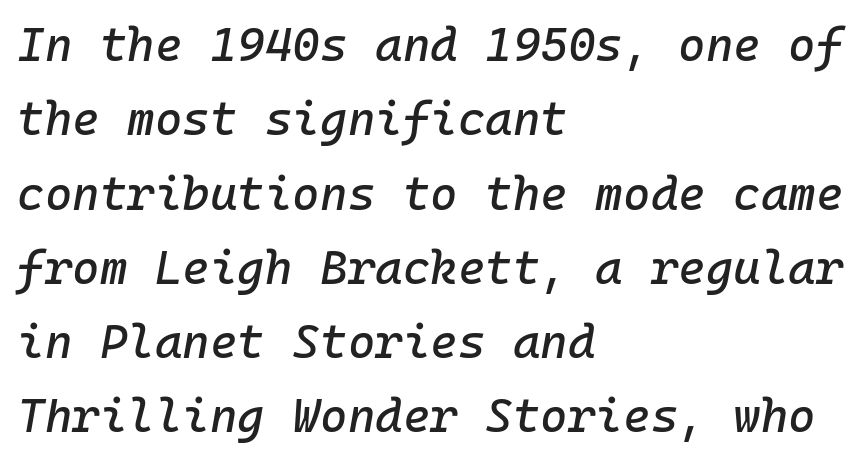
Q: Is the text italic (slanted)? A: Yes, it leans right by about 10 degrees.
Q: Is the text underlined? A: No.
Q: How is the paragraph aligned? A: Left-aligned.
Q: Is the spacing between letters normal or unusually wide? A: Normal.
Q: Is the spacing between lines tight, normal or loose? A: Normal.
Q: Width (condensed, normal, or wide)? A: Normal.
Q: Stroke contrast? A: Low.
Q: x-height? A: Medium.
Q: Monospaced? A: Yes.
